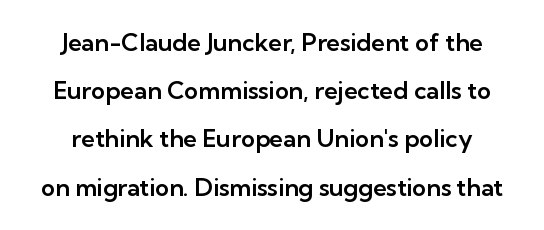
Q: Is the text italic (slanted)? A: No, it is upright.
Q: Is the text underlined? A: No.
Q: Is the spacing between letters normal or unusually wide? A: Normal.
Q: Is the spacing between lines tight, normal or loose? A: Loose.
